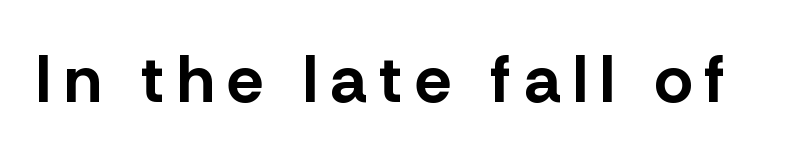
The image shows 67 px bold sans-serif type, upright; set not underlined; low stroke contrast and a medium x-height.
